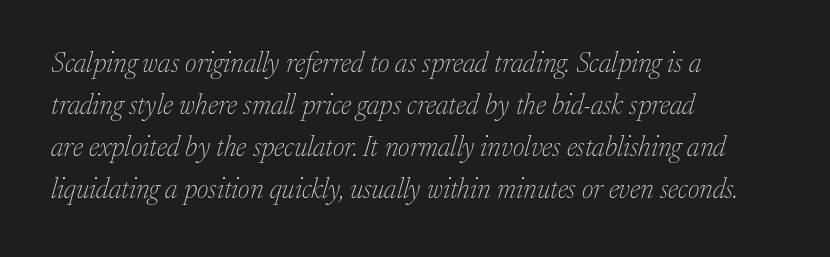
{"serif": "yes", "italic": "yes", "lean": "right", "slant_degrees": 17, "bold": "no", "weight": "thin", "width": "normal", "stroke_contrast": "low", "x_height": "medium", "monospaced": "no", "underline": "no", "align": "left", "line_spacing": "normal", "line_spacing_ratio": 1.5, "letter_spacing": "normal", "letter_spacing_em": 0.0, "glyph_px": 28}
